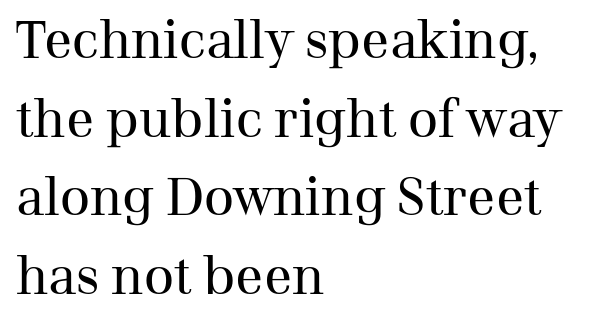
The image shows 52 px regular-weight serif type, upright; set left-aligned, normal line spacing (1.51x), normal letter spacing, not underlined; medium stroke contrast and a medium x-height.
